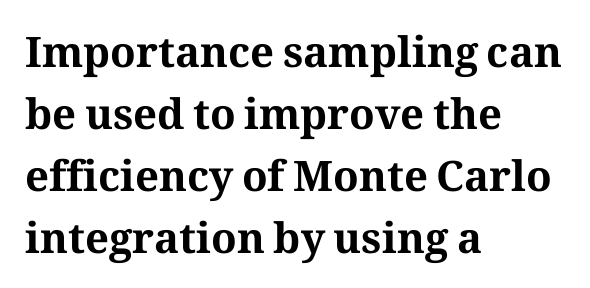
{"serif": "yes", "italic": "no", "bold": "yes", "weight": "bold", "width": "normal", "stroke_contrast": "medium", "x_height": "medium", "monospaced": "no", "underline": "no", "align": "left", "line_spacing": "normal", "line_spacing_ratio": 1.48, "letter_spacing": "normal", "letter_spacing_em": 0.0, "glyph_px": 42}
